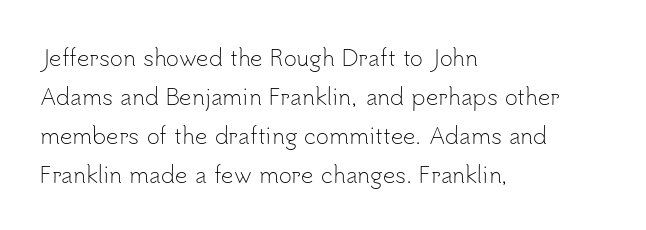
{"italic": "no", "bold": "no", "underline": "no", "align": "left", "line_spacing_ratio": 1.77, "letter_spacing": "normal", "letter_spacing_em": 0.0, "glyph_px": 22}
